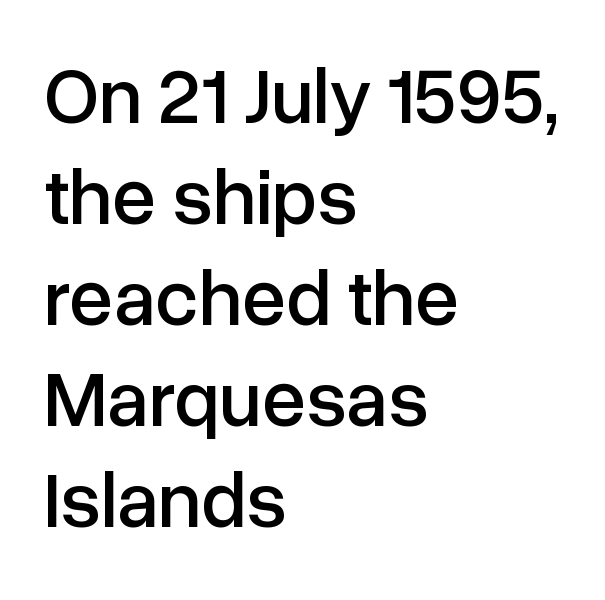
The letters stand upright; this is a roman face. The gaps between neighbouring characters are ordinary and unremarkable. No feet cap the strokes, marking this as sans-serif type. You could not count columns in this text — the font is proportionally spaced.
